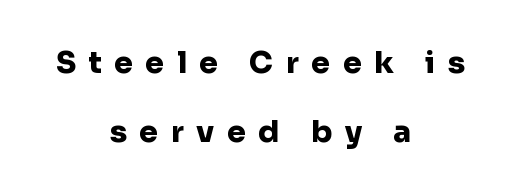
Q: Is the text bold? A: Yes.
Q: Is the text italic (slanted)? A: No, it is upright.
Q: Is the typeface a serif or a sans-serif typeface? A: Sans-serif.
Q: Is the text underlined? A: No.
Q: How is the paragraph aligned? A: Centered.
Q: Is the spacing between letters normal or unusually wide? A: Unusually wide.
Q: Is the spacing between lines tight, normal or loose? A: Loose.
Q: Width (condensed, normal, or wide)? A: Normal.
Q: Stroke contrast? A: Low.
Q: x-height? A: Medium.
Q: Monospaced? A: No.
